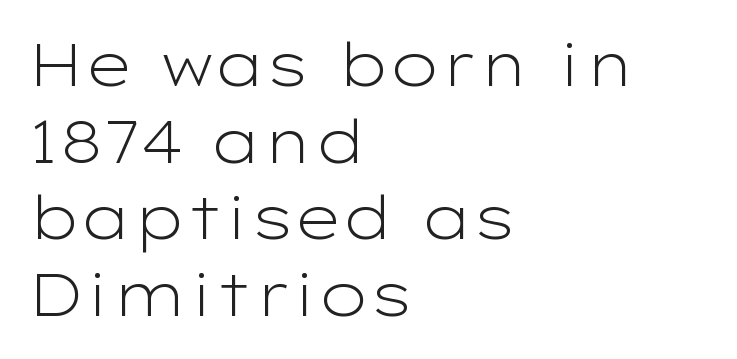
Q: Is the text bold? A: No.
Q: Is the text italic (slanted)? A: No, it is upright.
Q: Is the typeface a serif or a sans-serif typeface? A: Sans-serif.
Q: Is the text underlined? A: No.
Q: How is the paragraph aligned? A: Left-aligned.
Q: Is the spacing between letters normal or unusually wide? A: Normal.
Q: Is the spacing between lines tight, normal or loose? A: Normal.
Q: Width (condensed, normal, or wide)? A: Wide.
Q: Stroke contrast? A: Low.
Q: x-height? A: Medium.
Q: Monospaced? A: No.
